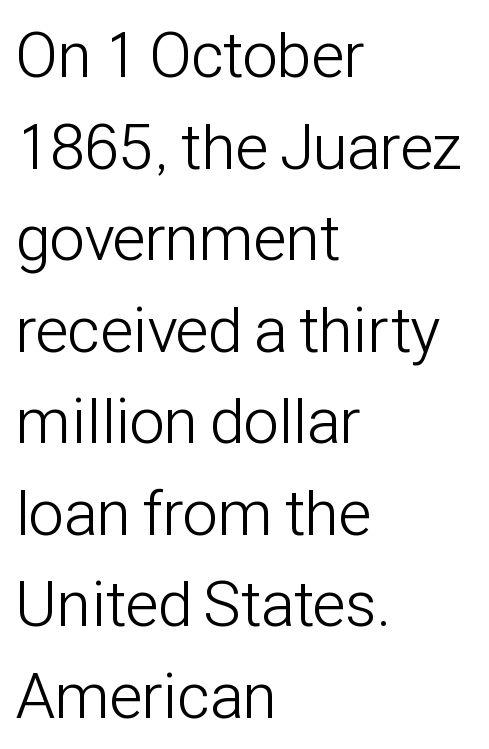
Heaviness? Minimal to ordinary, like unemphasized prose. Italic: no, the glyphs are upright roman. This sample uses plain, unmodified letter spacing. Stroke terminals: plain, sans-serif. Reading down the block, your eye returns to a fixed left position each line. Vertically, the passage feels balanced, rows spaced as you'd expect.
